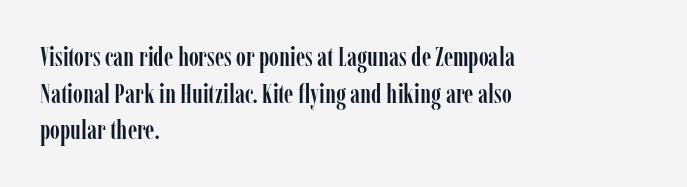
{"italic": "no", "underline": "no", "align": "left", "line_spacing": "normal", "line_spacing_ratio": 1.36, "letter_spacing": "normal", "letter_spacing_em": 0.0, "glyph_px": 27}
